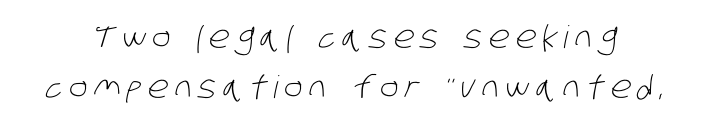
The horizontal fit of the characters is loose and conspicuously gappy. The passage shown is not bold in any degree. The zone under the glyphs is completely vacant. These lines are rendered in a variable-pitch font. Examine the stroke ends and you'll find no serifs. Line spacing here is normal.
